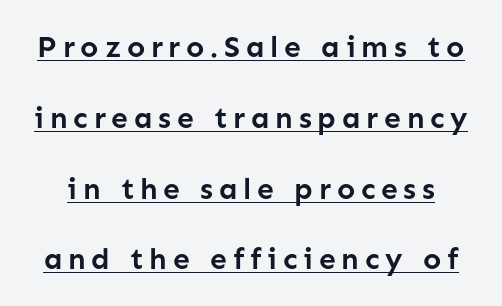
Q: Is the text bold? A: Yes.
Q: Is the text italic (slanted)? A: No, it is upright.
Q: Is the typeface a serif or a sans-serif typeface? A: Sans-serif.
Q: Is the text underlined? A: Yes.
Q: Is the spacing between lines tight, normal or loose? A: Loose.
Q: Width (condensed, normal, or wide)? A: Normal.
Q: Stroke contrast? A: Low.
Q: x-height? A: Medium.
Q: Monospaced? A: No.
